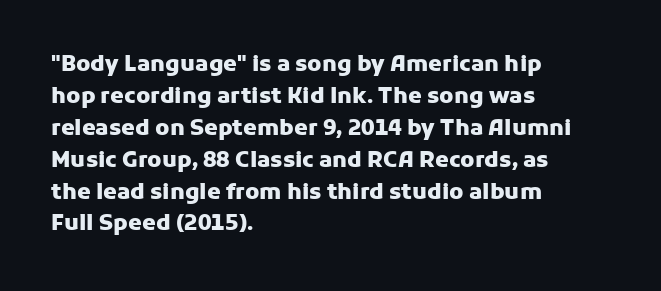
Q: Is the text bold? A: Yes.
Q: Is the text italic (slanted)? A: No, it is upright.
Q: Is the text underlined? A: No.
Q: How is the paragraph aligned? A: Left-aligned.
Q: Is the spacing between letters normal or unusually wide? A: Normal.
Q: Is the spacing between lines tight, normal or loose? A: Normal.
